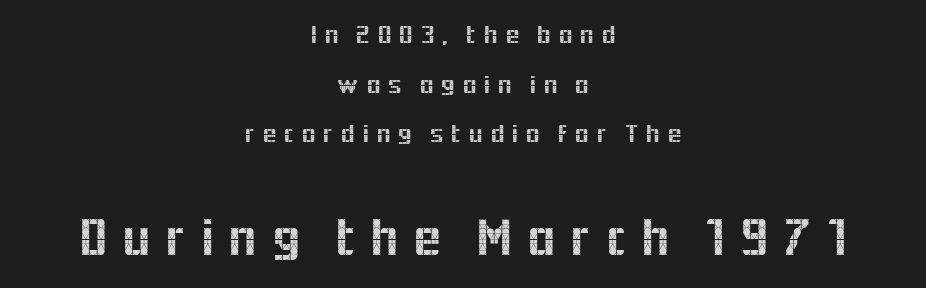
Proportional: the letters do not fall into vertical columns. The rendering enlarges the type as you move from the upper chunk to the lower. Look at the bottom of the vertical strokes: they stop flat, with no serifs. You can tell it's not italic because the verticals are truly vertical. The letters are spread apart with noticeably loose tracking. Only glyphs here, with clear space below each row.
